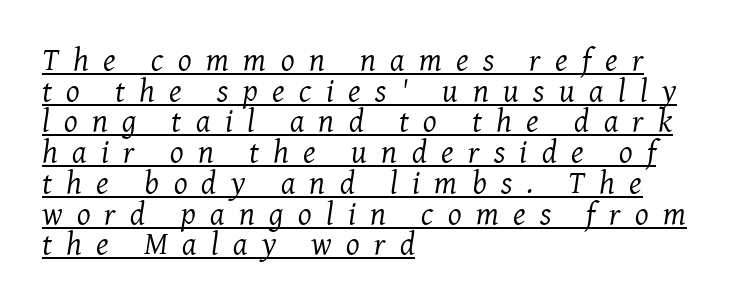
You could not count columns in this text — the font is proportionally spaced. A typesetter would call this heavily tracked-out type. Italic: yes, the glyphs are oblique. The lines are quadded left. Notice how descenders almost collide with the ascenders below — that's tight leading.
